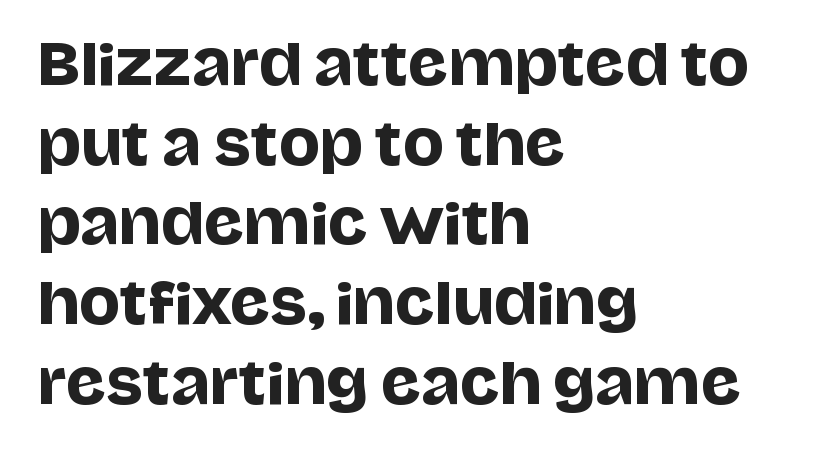
{"serif": "no", "italic": "no", "width": "normal", "stroke_contrast": "low", "x_height": "large", "monospaced": "no", "underline": "no", "align": "left", "line_spacing": "normal", "line_spacing_ratio": 1.45, "letter_spacing": "normal", "letter_spacing_em": 0.0, "glyph_px": 55}
